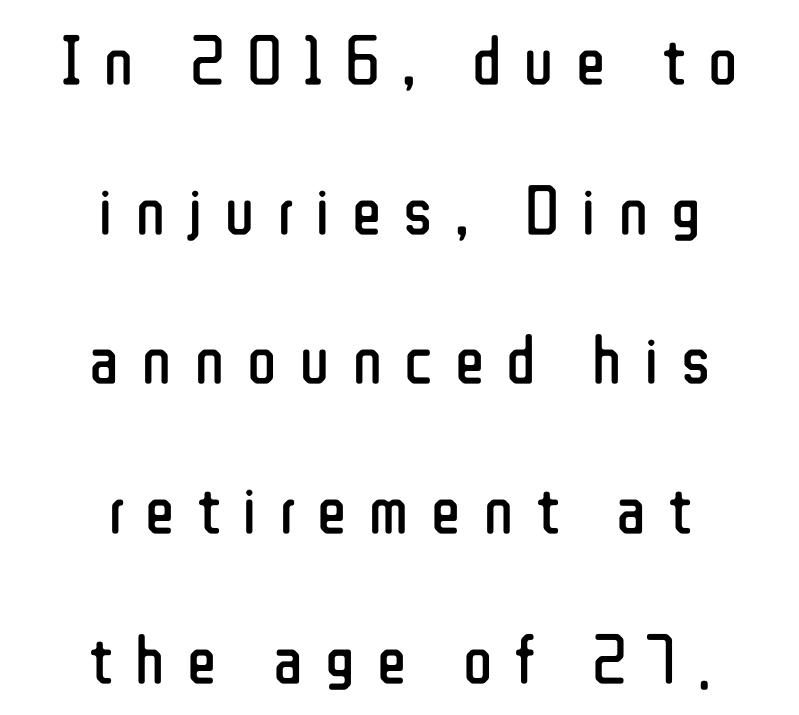
Weight: not bold — regular or lighter. Reading down the column, the eye jumps a long way to each next line. Where is the straight margin? There isn't one; the lines are centered. The face used here is proportionally spaced, like ordinary book or web type. Unmarked baselines from the first word to the last.
